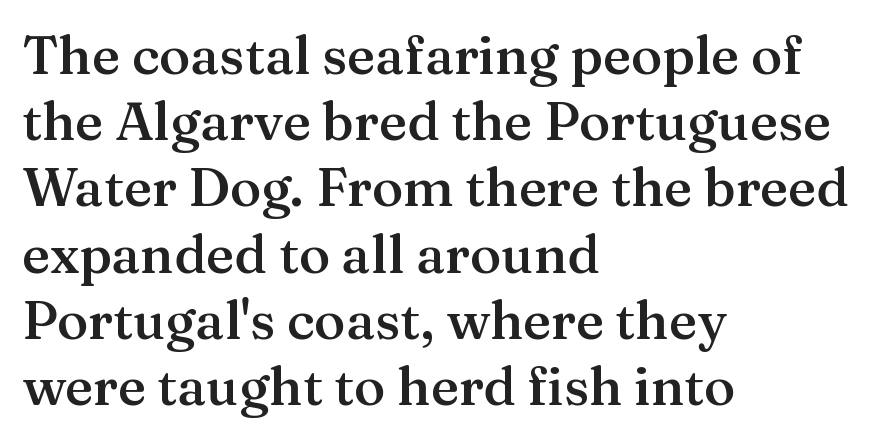
The image shows 53 px semibold serif type, upright; set left-aligned, normal line spacing (1.25x), normal letter spacing, not underlined; medium stroke contrast and a medium x-height.
